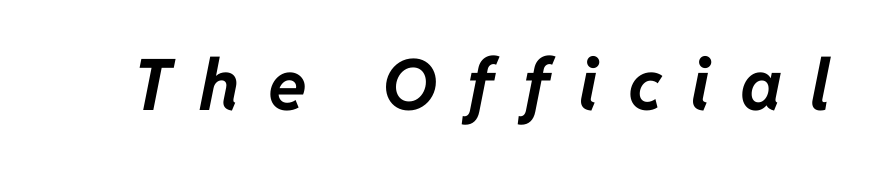
Q: Is the text bold? A: Yes.
Q: Is the text italic (slanted)? A: Yes, it leans right by about 11 degrees.
Q: Is the text underlined? A: No.
Q: Is the spacing between letters normal or unusually wide? A: Unusually wide.
Q: Width (condensed, normal, or wide)? A: Normal.
Q: Stroke contrast? A: Low.
Q: x-height? A: Medium.
Q: Monospaced? A: No.
